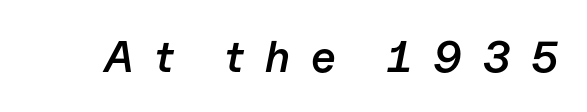
Q: Is the text bold? A: Semi-bold.
Q: Is the text italic (slanted)? A: Yes, it leans right by about 11 degrees.
Q: Is the text underlined? A: No.
Q: Is the spacing between letters normal or unusually wide? A: Unusually wide.
Q: Width (condensed, normal, or wide)? A: Normal.
Q: Stroke contrast? A: Low.
Q: x-height? A: Medium.
Q: Monospaced? A: No.
